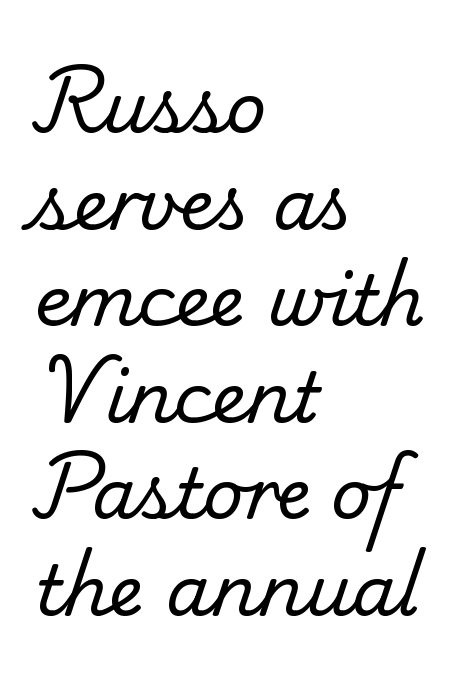
{"serif": "yes", "bold": "no", "weight": "regular", "width": "normal", "stroke_contrast": "low", "x_height": "small", "monospaced": "no", "underline": "no", "align": "left", "line_spacing": "normal", "line_spacing_ratio": 1.38, "letter_spacing": "normal", "letter_spacing_em": 0.0, "glyph_px": 70}
